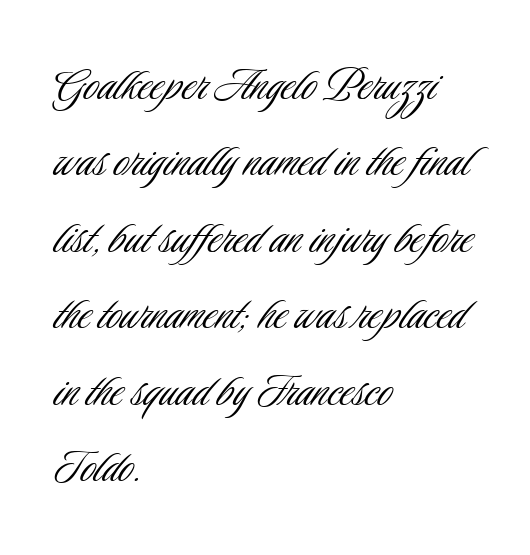
{"serif": "no", "bold": "no", "weight": "light", "width": "condensed", "stroke_contrast": "low", "x_height": "small", "monospaced": "no", "underline": "no", "align": "left", "line_spacing": "normal", "line_spacing_ratio": 1.47, "letter_spacing": "normal", "letter_spacing_em": 0.0, "glyph_px": 52}
